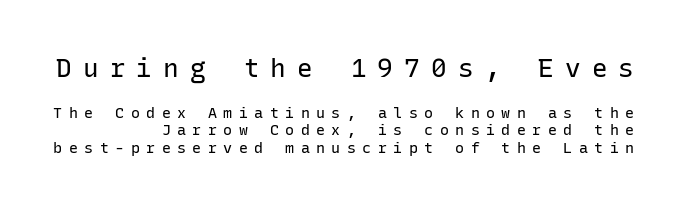
Here the glyphs are tracked loosely, breaking word shapes into spaced letters. The weight would be labelled regular, book, light, or lighter still. Scale decreases going downward across the two blocks. Posture: straight, roman, zero tilt. The passage shown is not underscored anywhere.
